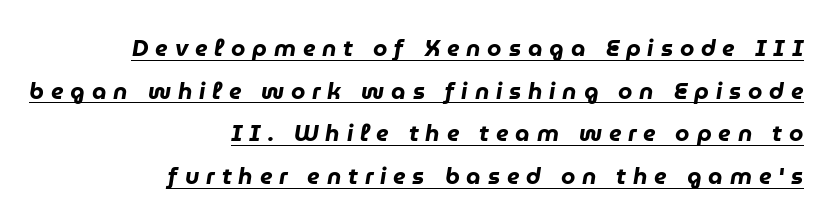
The image shows 23 px bold type, italic (leaning right); set right-aligned, line spacing 1.85x, unusually wide letter spacing (+0.3 em), underlined.
